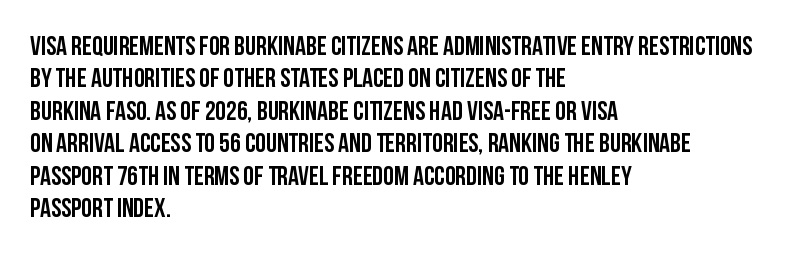
The image shows 27 px text type, upright; set left-aligned, line spacing 1.2x, normal letter spacing, not underlined.
